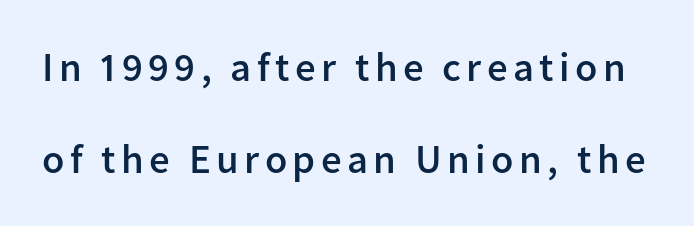
One glance says open: line gaps are wider than usual. Is there any slant? The stems are plumb. Classification — sans serif. These lines are rendered in a variable-pitch font. A bare baseline throughout the passage. Firm but not heavy-handed strokes: this text is semibold.
